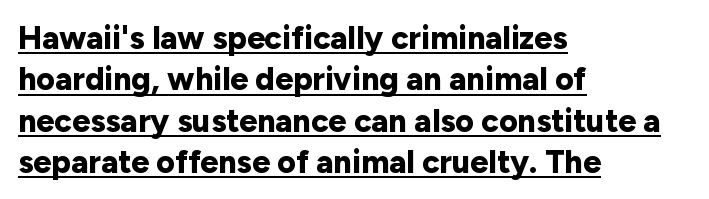
{"serif": "no", "italic": "no", "bold": "yes", "weight": "bold", "width": "normal", "stroke_contrast": "low", "x_height": "medium", "monospaced": "no", "underline": "yes", "align": "left", "line_spacing": "normal", "line_spacing_ratio": 1.29, "letter_spacing": "normal", "letter_spacing_em": 0.0, "glyph_px": 32}
